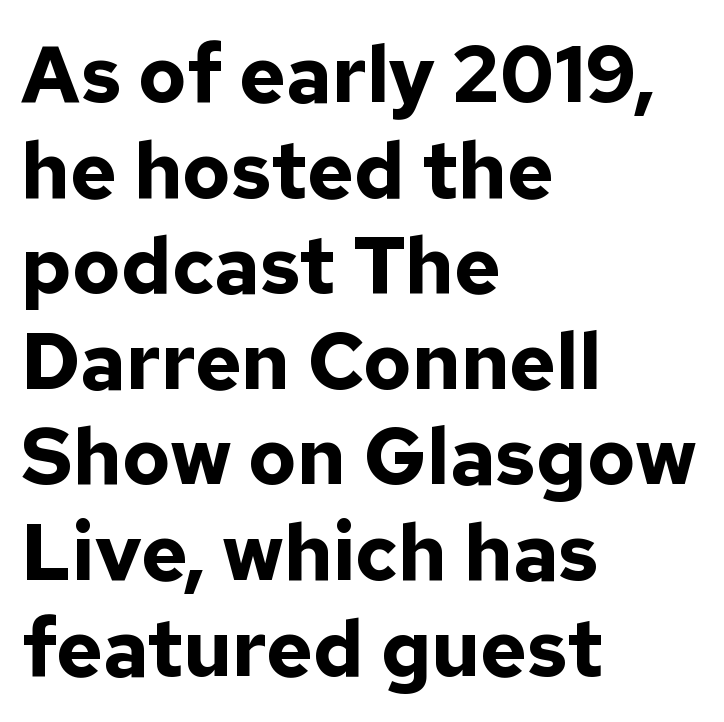
Q: Is the text bold? A: Yes.
Q: Is the text italic (slanted)? A: No, it is upright.
Q: Is the typeface a serif or a sans-serif typeface? A: Sans-serif.
Q: Is the text underlined? A: No.
Q: How is the paragraph aligned? A: Left-aligned.
Q: Is the spacing between letters normal or unusually wide? A: Normal.
Q: Width (condensed, normal, or wide)? A: Normal.
Q: Stroke contrast? A: Low.
Q: x-height? A: Medium.
Q: Monospaced? A: No.
